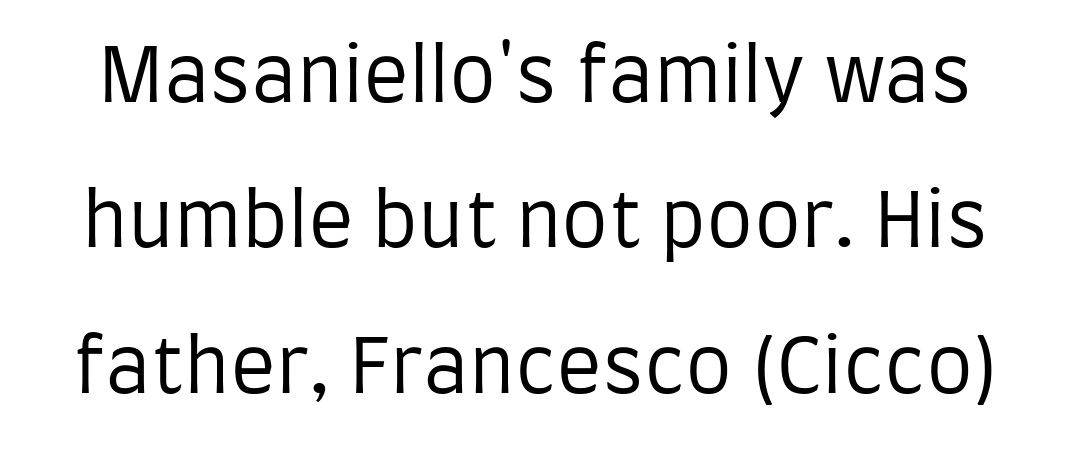
Q: Is the text bold? A: No.
Q: Is the text italic (slanted)? A: No, it is upright.
Q: Is the typeface a serif or a sans-serif typeface? A: Sans-serif.
Q: Is the text underlined? A: No.
Q: Is the spacing between letters normal or unusually wide? A: Normal.
Q: Is the spacing between lines tight, normal or loose? A: Loose.
Q: Width (condensed, normal, or wide)? A: Condensed.
Q: Stroke contrast? A: Low.
Q: x-height? A: Large.
Q: Monospaced? A: No.
